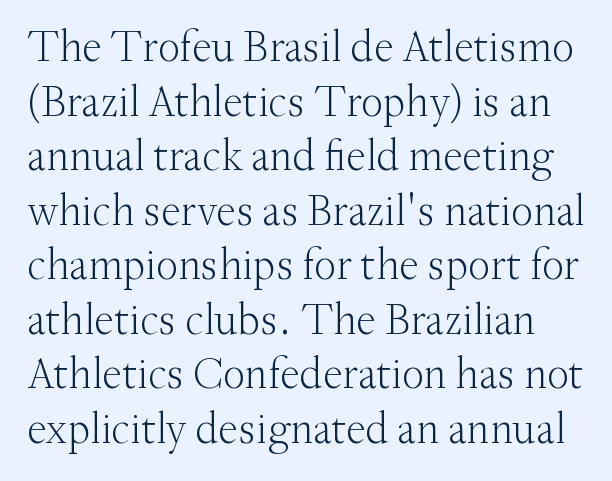
The image shows 44 px light serif type, upright; set line spacing 1.24x, normal letter spacing, not underlined; medium stroke contrast and a small x-height.
